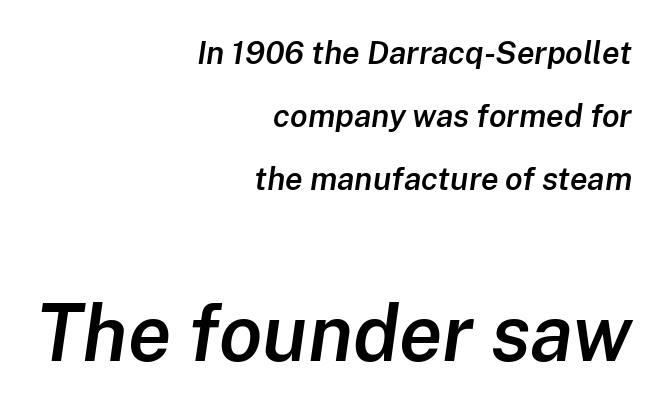
Q: Is the text bold? A: Semi-bold.
Q: Is the text italic (slanted)? A: Yes, it leans right by about 8 degrees.
Q: Is the text underlined? A: No.
Q: How is the paragraph aligned? A: Right-aligned.
Q: Is the spacing between letters normal or unusually wide? A: Normal.
Q: Is the spacing between lines tight, normal or loose? A: Loose.
Q: Which block of text is set in a larger size, the first (top) or the second (bottom)? A: The second (bottom) one.
Q: Width (condensed, normal, or wide)? A: Normal.
Q: Stroke contrast? A: Low.
Q: x-height? A: Medium.
Q: Monospaced? A: No.
